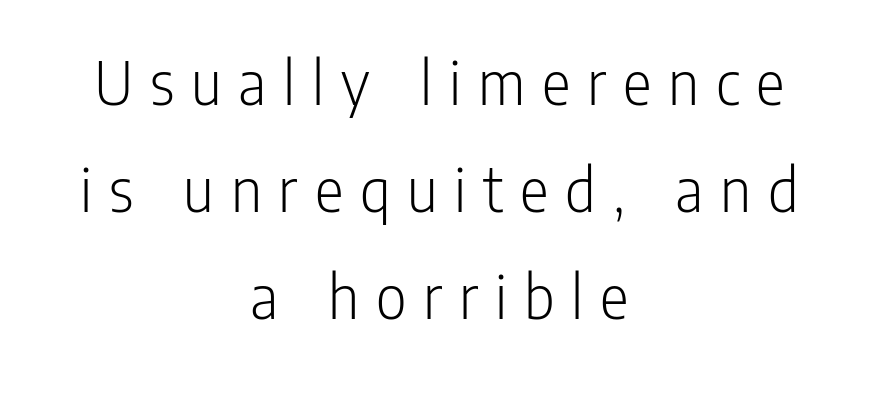
Q: Is the text bold? A: No.
Q: Is the text italic (slanted)? A: No, it is upright.
Q: Is the typeface a serif or a sans-serif typeface? A: Sans-serif.
Q: Is the text underlined? A: No.
Q: How is the paragraph aligned? A: Centered.
Q: Is the spacing between letters normal or unusually wide? A: Unusually wide.
Q: Is the spacing between lines tight, normal or loose? A: Normal.
Q: Width (condensed, normal, or wide)? A: Condensed.
Q: Stroke contrast? A: Low.
Q: x-height? A: Medium.
Q: Monospaced? A: No.
